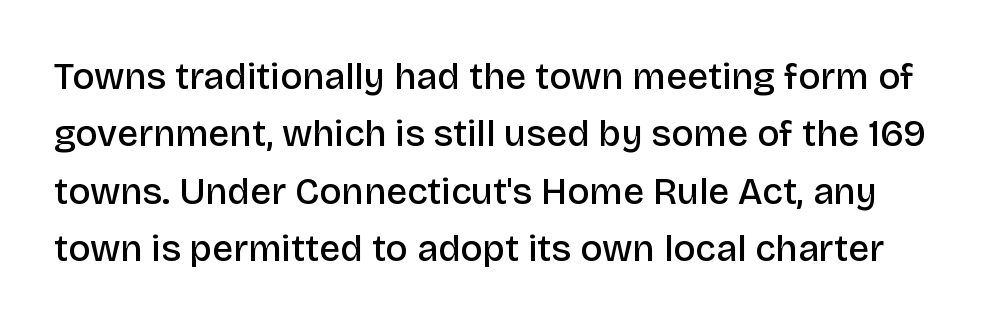
The leading is moderate, giving the passage an even texture. No italicization has been applied; the sample stays upright. Weight: semibold (demi). The rendering uses natural spacing where letterforms have individual widths. Font category for this specimen: sans-serif. Caption: standard tracking, unaltered.
